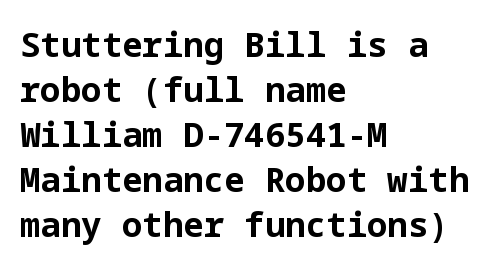
Q: Is the text bold? A: Yes.
Q: Is the text italic (slanted)? A: No, it is upright.
Q: Is the typeface a serif or a sans-serif typeface? A: Sans-serif.
Q: Is the text underlined? A: No.
Q: How is the paragraph aligned? A: Left-aligned.
Q: Is the spacing between letters normal or unusually wide? A: Normal.
Q: Is the spacing between lines tight, normal or loose? A: Normal.
Q: Width (condensed, normal, or wide)? A: Normal.
Q: Stroke contrast? A: Low.
Q: x-height? A: Medium.
